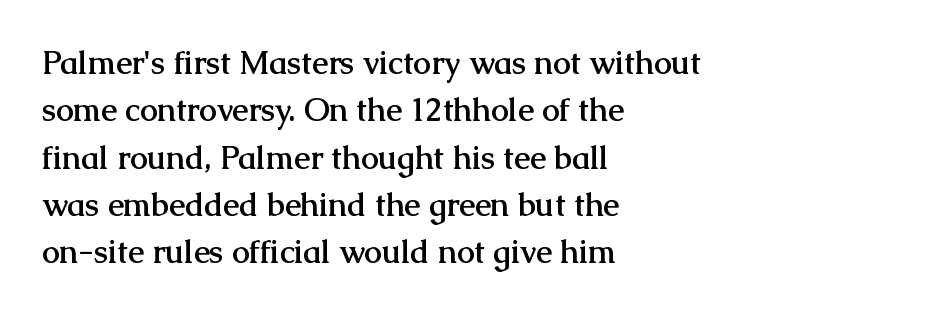
{"serif": "yes", "italic": "no", "bold": "yes", "weight": "semibold", "width": "normal", "stroke_contrast": "medium", "x_height": "medium", "monospaced": "no", "underline": "no", "align": "left", "line_spacing": "normal", "line_spacing_ratio": 1.48, "letter_spacing": "normal", "letter_spacing_em": 0.0, "glyph_px": 32}
